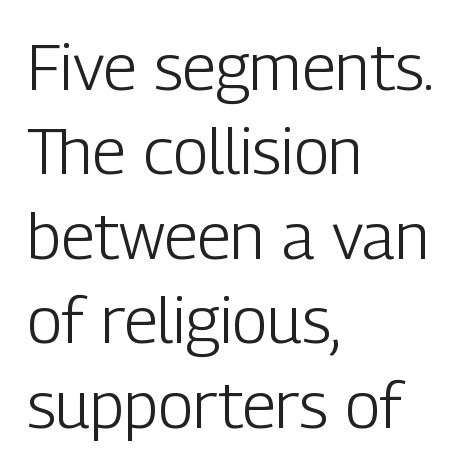
The image shows 65 px light, condensed sans-serif type, upright; set left-aligned, normal line spacing (1.3x), normal letter spacing, not underlined; low stroke contrast and a medium x-height.
